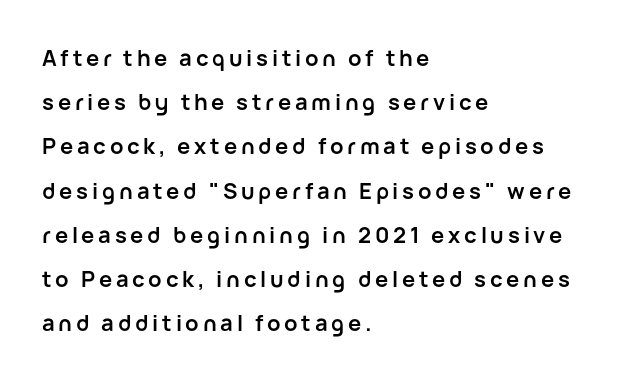
{"italic": "no", "bold": "yes", "underline": "no", "align": "left", "line_spacing": "loose", "line_spacing_ratio": 2.01, "glyph_px": 22}
